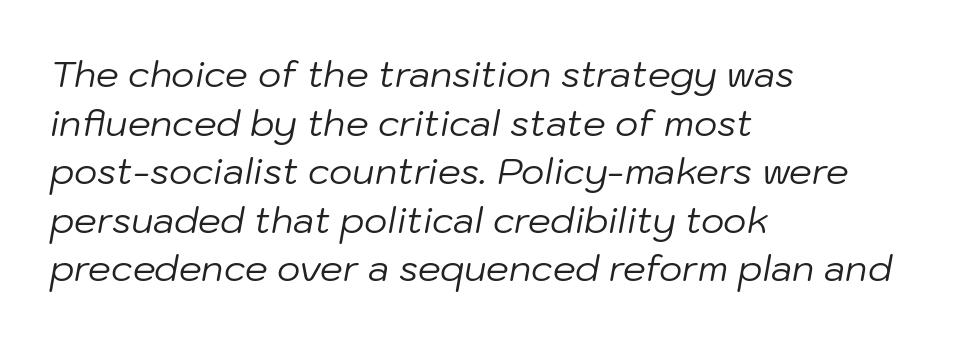
The image shows 36 px regular-weight type, italic (leaning right); set left-aligned, normal line spacing (1.35x), normal letter spacing, not underlined; low stroke contrast and a medium x-height.
